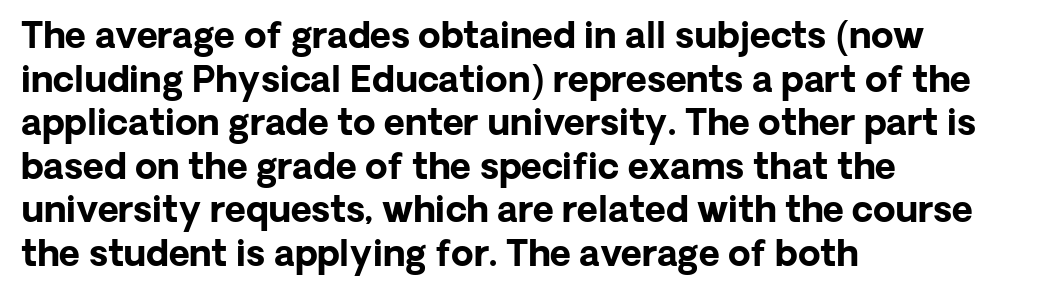
The image shows 36 px bold sans-serif type, upright; set left-aligned, line spacing 1.21x, normal letter spacing, not underlined; low stroke contrast and a medium x-height.
